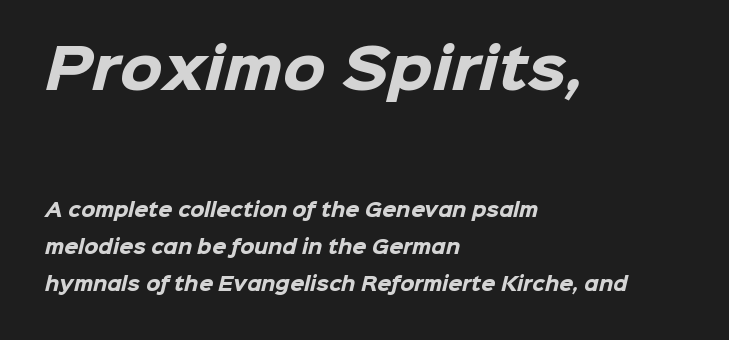
The image shows 55 px heavy sans-serif type; set left-aligned, loose line spacing (2.05x), normal letter spacing, not underlined; the first (top) block is 3.06x larger; low stroke contrast and a medium x-height.
